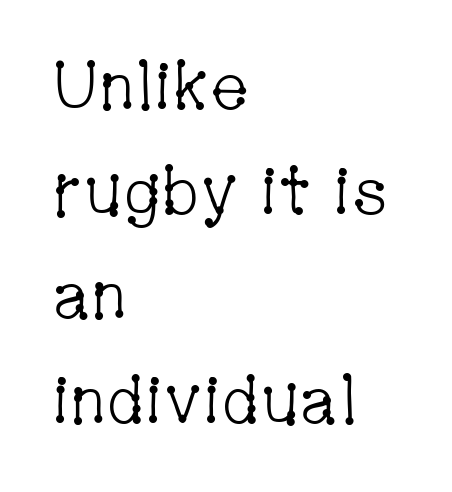
The image shows 67 px light, condensed serif type, upright; set left-aligned, normal line spacing (1.56x), normal letter spacing, not underlined; low stroke contrast and a medium x-height.
